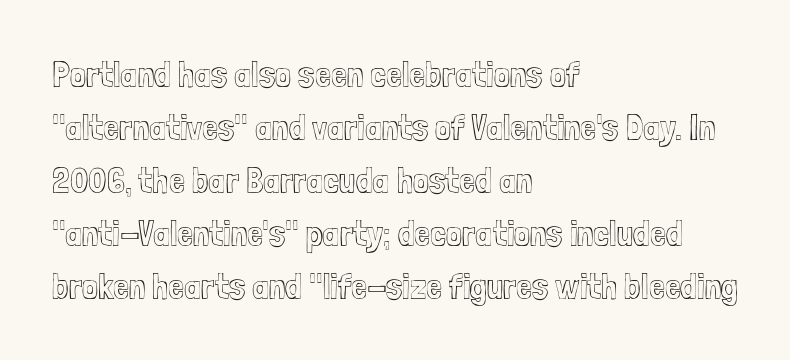
All the whitespace from short lines collects on the right. Lines of text with bare space underneath. Ordinary non-slanted type is in use. A typesetter would call this proportional, since set widths differ per character. The passage shown has conventional tracking throughout.
